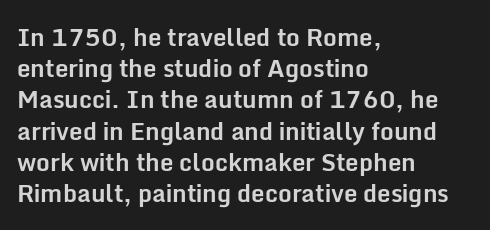
Every letter is thick-stroked: bold, no question. Line starts are locked; line ends wander. What's the leading like? Ordinary, nothing unusual. Glance below the letters and you will spot only blank space.
